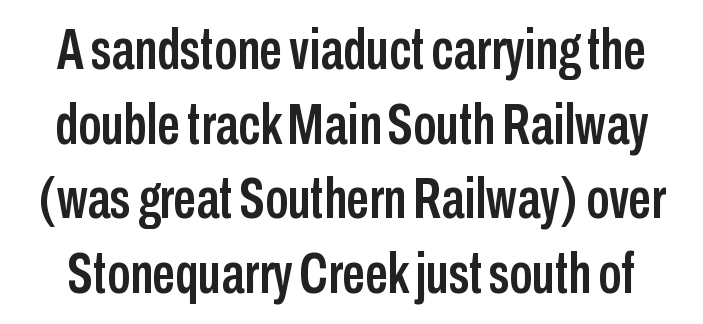
{"serif": "no", "italic": "no", "width": "condensed", "stroke_contrast": "low", "x_height": "medium", "monospaced": "no", "underline": "no", "line_spacing": "normal", "line_spacing_ratio": 1.31, "letter_spacing": "normal", "letter_spacing_em": 0.0, "glyph_px": 57}
